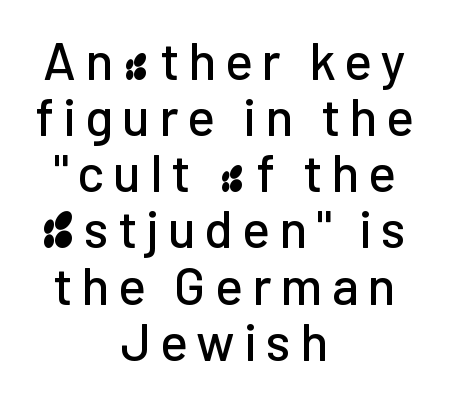
The image shows 52 px sans-serif type, upright; set centered, tight line spacing (1.08x), not underlined; low stroke contrast and a medium x-height.
